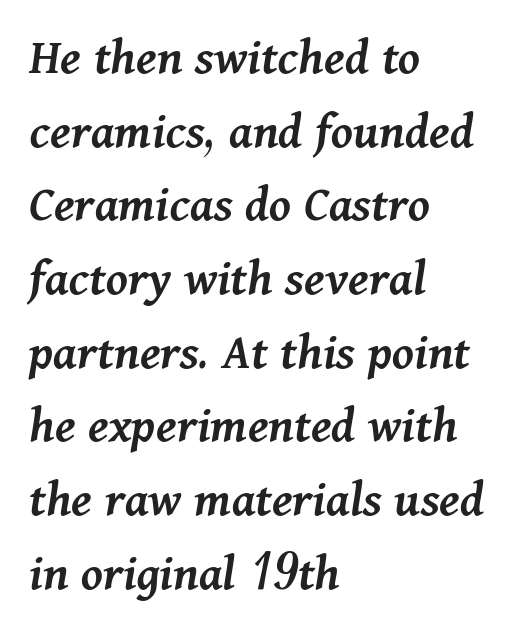
Each word holds together tightly as a unit, with standard inter-letter gaps. In terms of leading, this rendering sits right in the middle. Teacher's note: observe the even left margin — that is flush-left alignment. Students, this is semibold: more ink than regular, less than bold. The baseline area is clear.
